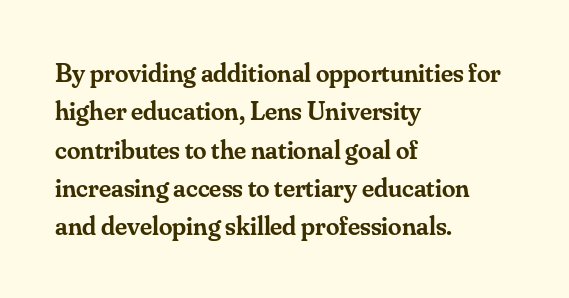
Q: Is the text bold? A: Semi-bold.
Q: Is the text italic (slanted)? A: No, it is upright.
Q: Is the text underlined? A: No.
Q: How is the paragraph aligned? A: Left-aligned.
Q: Is the spacing between letters normal or unusually wide? A: Normal.
Q: Is the spacing between lines tight, normal or loose? A: Normal.
